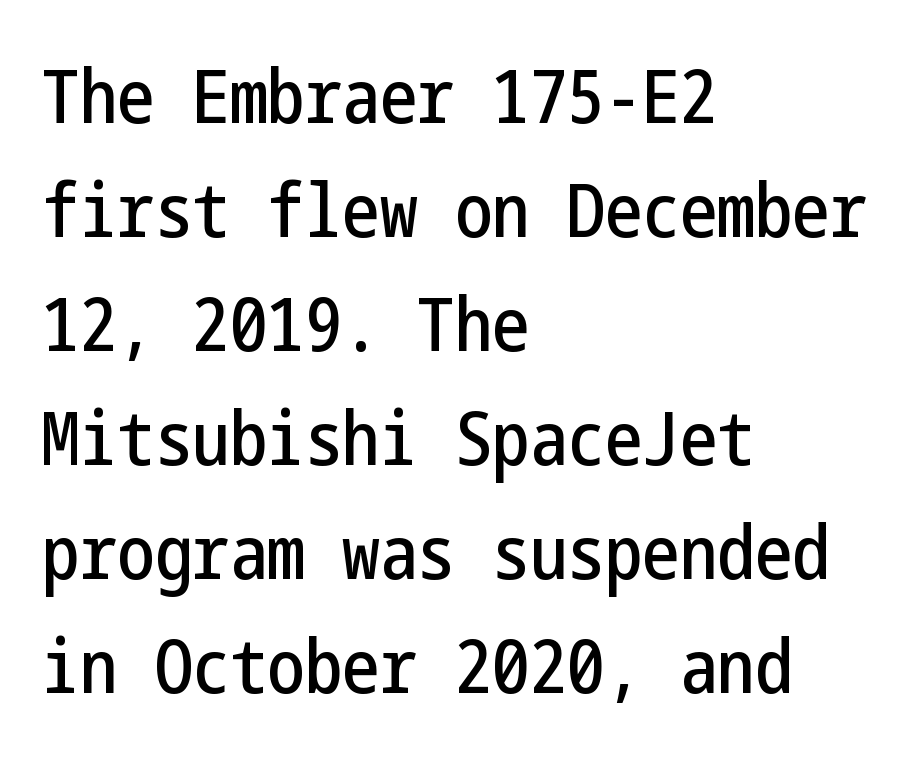
Q: Is the text italic (slanted)? A: No, it is upright.
Q: Is the typeface a serif or a sans-serif typeface? A: Sans-serif.
Q: Is the text underlined? A: No.
Q: How is the paragraph aligned? A: Left-aligned.
Q: Is the spacing between letters normal or unusually wide? A: Normal.
Q: Is the spacing between lines tight, normal or loose? A: Normal.
Q: Width (condensed, normal, or wide)? A: Condensed.
Q: Stroke contrast? A: Low.
Q: x-height? A: Medium.
